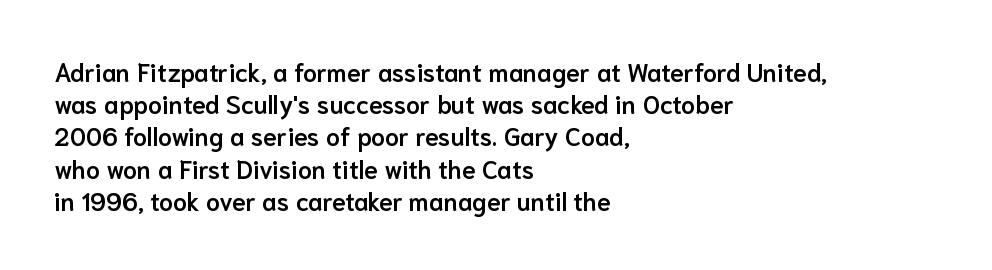
{"italic": "no", "bold": "semi", "underline": "no", "align": "left", "line_spacing": "normal", "line_spacing_ratio": 1.29, "letter_spacing": "normal", "letter_spacing_em": 0.0, "glyph_px": 25}
